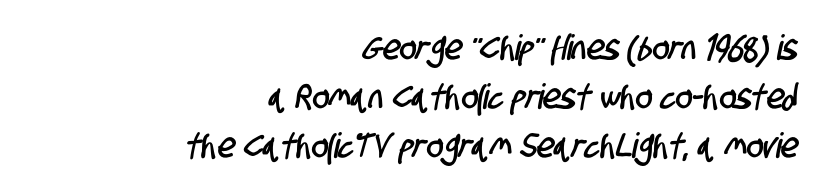
The image shows 35 px condensed sans-serif type; set right-aligned, normal line spacing (1.4x), normal letter spacing, not underlined; low stroke contrast and a large x-height.
